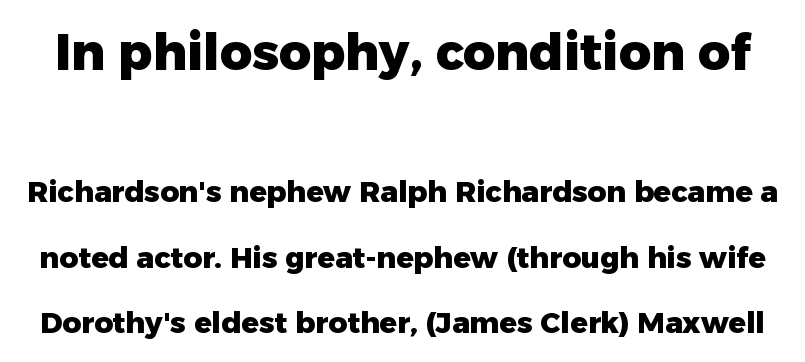
The image shows 50 px heavy sans-serif type, upright; set loose line spacing (2.25x), normal letter spacing, not underlined; the first (top) block is 1.72x larger; low stroke contrast and a medium x-height.
